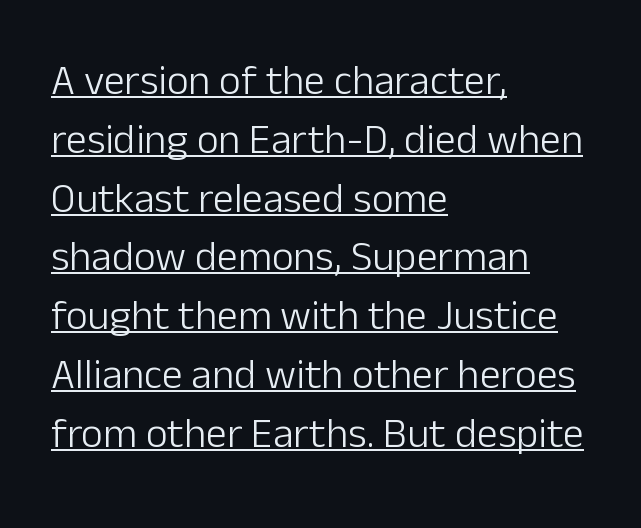
Q: Is the text bold? A: No.
Q: Is the text italic (slanted)? A: No, it is upright.
Q: Is the typeface a serif or a sans-serif typeface? A: Sans-serif.
Q: Is the text underlined? A: Yes.
Q: How is the paragraph aligned? A: Left-aligned.
Q: Is the spacing between letters normal or unusually wide? A: Normal.
Q: Is the spacing between lines tight, normal or loose? A: Normal.
Q: Width (condensed, normal, or wide)? A: Normal.
Q: Stroke contrast? A: Low.
Q: x-height? A: Medium.
Q: Monospaced? A: No.
